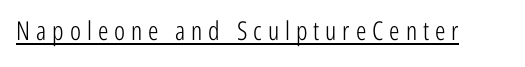
The image shows 26 px text type, upright; set unusually wide letter spacing (+0.23 em), underlined.
